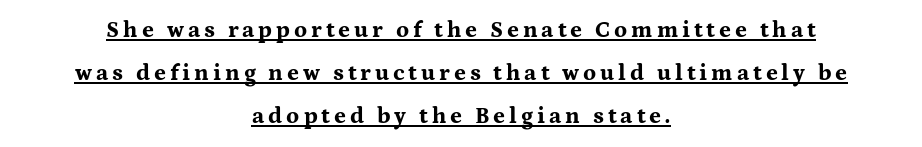
The image shows 23 px bold type, upright; set centered, line spacing 1.86x, underlined.
